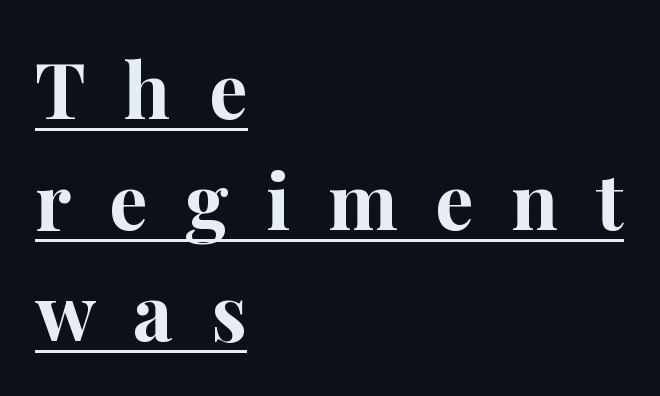
Underlining? Definitely there. A typesetter would label this face a serif. Nope, not italic — everything's standing straight. Horizontally, the lines are justified to the leading edge only.
